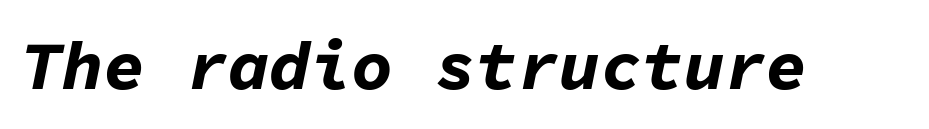
{"italic": "yes", "lean": "right", "slant_degrees": 11, "bold": "yes", "weight": "bold", "width": "normal", "stroke_contrast": "low", "x_height": "medium", "monospaced": "yes", "underline": "no", "letter_spacing": "normal", "letter_spacing_em": 0.0, "glyph_px": 69}
